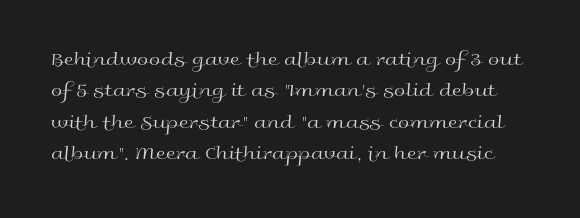
Q: Is the text bold? A: No.
Q: Is the text italic (slanted)? A: No, it is upright.
Q: Is the text underlined? A: No.
Q: Is the spacing between letters normal or unusually wide? A: Normal.
Q: Is the spacing between lines tight, normal or loose? A: Normal.
